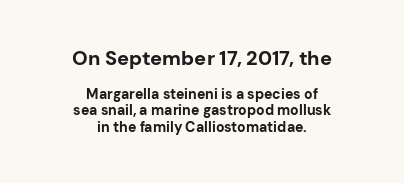
Q: Is the text bold? A: Yes.
Q: Is the text italic (slanted)? A: No, it is upright.
Q: Is the text underlined? A: No.
Q: How is the paragraph aligned? A: Centered.
Q: Is the spacing between letters normal or unusually wide? A: Normal.
Q: Which block of text is set in a larger size, the first (top) or the second (bottom)? A: The first (top) one.
